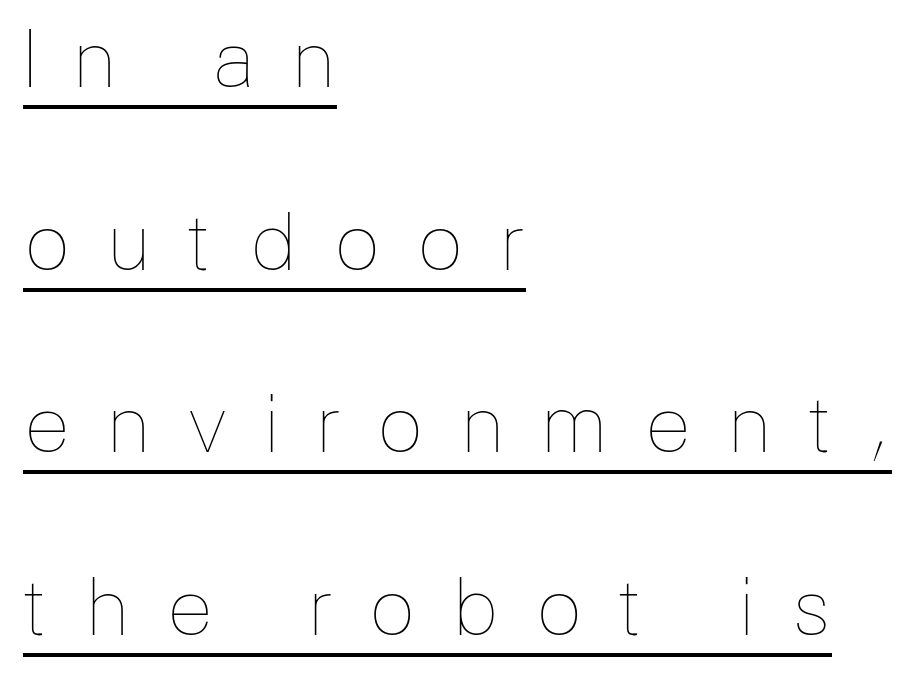
Q: Is the text bold? A: No.
Q: Is the text italic (slanted)? A: No, it is upright.
Q: Is the text underlined? A: Yes.
Q: How is the paragraph aligned? A: Left-aligned.
Q: Is the spacing between letters normal or unusually wide? A: Unusually wide.
Q: Is the spacing between lines tight, normal or loose? A: Loose.
Q: Width (condensed, normal, or wide)? A: Normal.
Q: Stroke contrast? A: Low.
Q: x-height? A: Medium.
Q: Monospaced? A: No.
